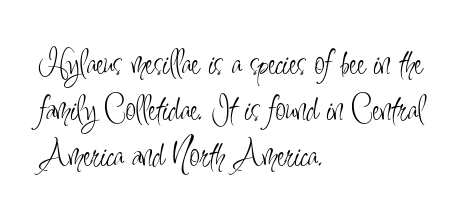
The font is comparable to plain body text, perhaps lighter. This rendering features lettering with no underline. Look at the tracking — it's just the regular setting, nothing added. Varying glyph widths throughout — classic text-font behaviour. Unlike a traditional serif, this face leaves its strokes unadorned.
